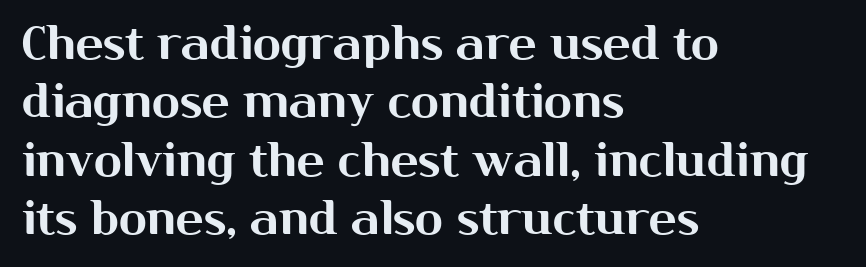
Caption: standard tracking, unaltered. The line-height multiplier appears to be the usual default. Horizontal alignment here is leftward, the default for most running prose. The rendering uses natural spacing where letterforms have individual widths. You can tell it's not italic because the verticals are truly vertical.
